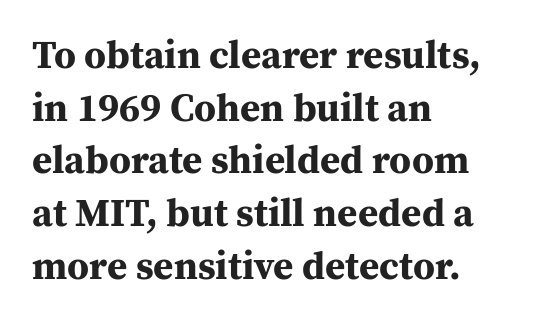
Q: Is the text bold? A: Yes.
Q: Is the text italic (slanted)? A: No, it is upright.
Q: Is the typeface a serif or a sans-serif typeface? A: Serif.
Q: Is the text underlined? A: No.
Q: How is the paragraph aligned? A: Left-aligned.
Q: Is the spacing between letters normal or unusually wide? A: Normal.
Q: Is the spacing between lines tight, normal or loose? A: Normal.
Q: Width (condensed, normal, or wide)? A: Normal.
Q: Stroke contrast? A: Medium.
Q: x-height? A: Medium.
Q: Monospaced? A: No.
